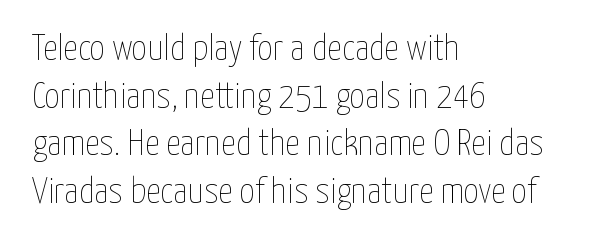
Q: Is the text bold? A: No.
Q: Is the text italic (slanted)? A: No, it is upright.
Q: Is the text underlined? A: No.
Q: How is the paragraph aligned? A: Left-aligned.
Q: Is the spacing between letters normal or unusually wide? A: Normal.
Q: Is the spacing between lines tight, normal or loose? A: Normal.
Q: Width (condensed, normal, or wide)? A: Condensed.
Q: Stroke contrast? A: Low.
Q: x-height? A: Medium.
Q: Monospaced? A: No.
